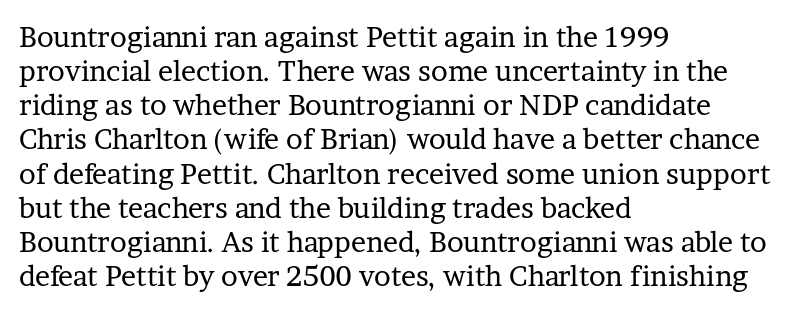
The image shows 28 px regular-weight serif type, upright; set left-aligned, line spacing 1.22x, normal letter spacing, not underlined; low stroke contrast and a medium x-height.
